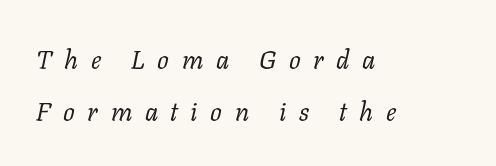
Q: Is the text bold? A: No.
Q: Is the text italic (slanted)? A: Yes, it leans right by about 11 degrees.
Q: Is the text underlined? A: No.
Q: How is the paragraph aligned? A: Left-aligned.
Q: Is the spacing between letters normal or unusually wide? A: Unusually wide.
Q: Is the spacing between lines tight, normal or loose? A: Loose.
